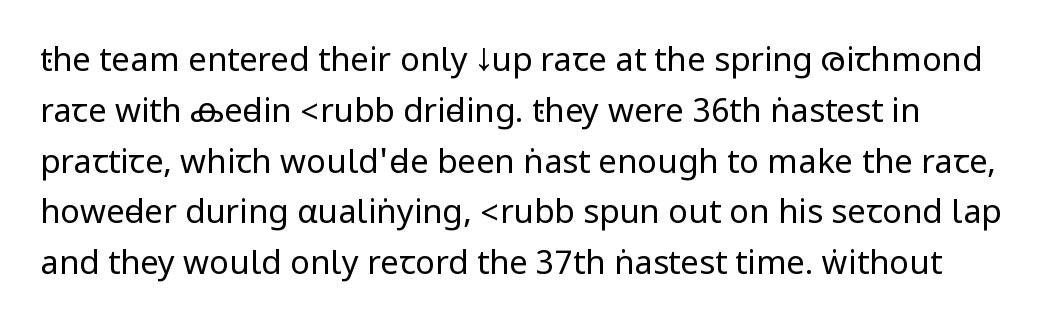
{"serif": "no", "italic": "no", "bold": "no", "weight": "regular", "width": "condensed", "stroke_contrast": "low", "underline": "no", "line_spacing": "normal", "line_spacing_ratio": 1.54, "letter_spacing": "normal", "letter_spacing_em": 0.0, "glyph_px": 33}
